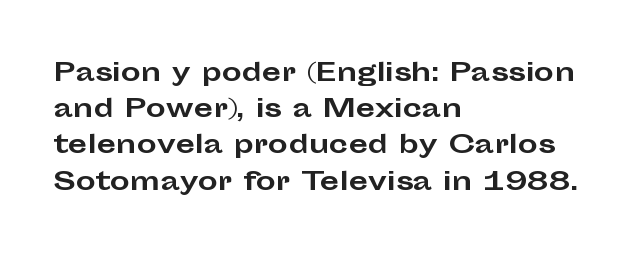
Typesetter's note: full bold, strokes at maximum text heaviness. Rendered with straight, roman letterforms. The line-height multiplier appears to be the usual default. Words appear dense and cohesive because spacing is normal. A student would call this left alignment; a typographer would say flush left, rag right. The baseline area is clear.
